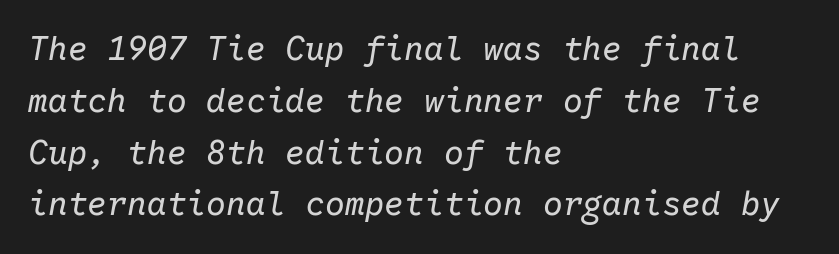
Do the characters align in a grid? Yes, the font is monospaced. The words here are not underlined. No heavy texture on the line: the type isn't bold. There's an unmistakable incline to the writing here.
